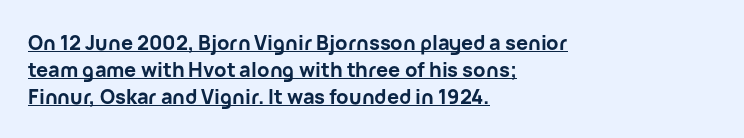
The image shows 20 px bold type, upright; set left-aligned, normal line spacing (1.34x), normal letter spacing, underlined.
